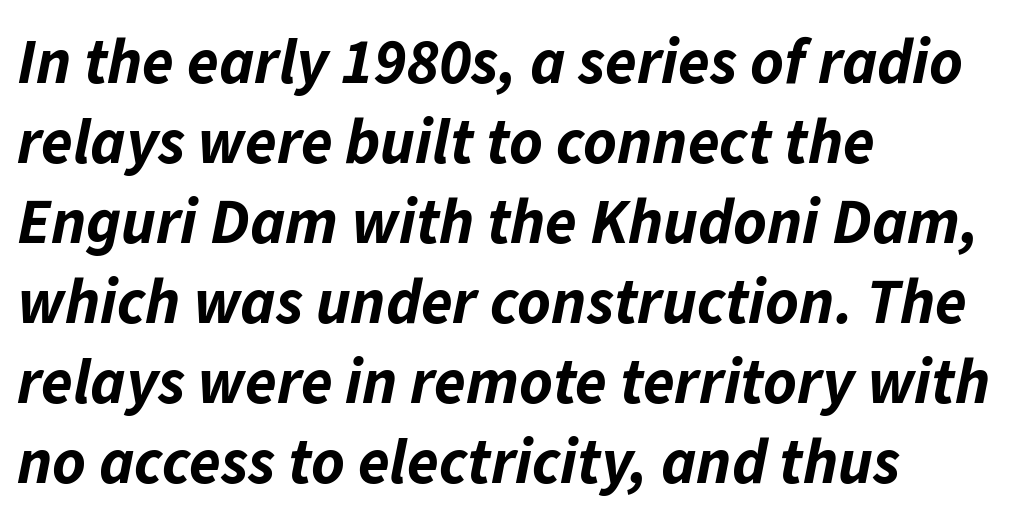
Q: Is the text bold? A: Yes.
Q: Is the text italic (slanted)? A: Yes, it leans right by about 11 degrees.
Q: Is the text underlined? A: No.
Q: How is the paragraph aligned? A: Left-aligned.
Q: Is the spacing between letters normal or unusually wide? A: Normal.
Q: Is the spacing between lines tight, normal or loose? A: Normal.
Q: Width (condensed, normal, or wide)? A: Normal.
Q: Stroke contrast? A: Low.
Q: x-height? A: Medium.
Q: Monospaced? A: No.
